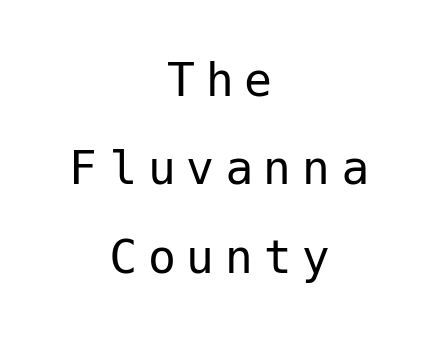
Q: Is the text bold? A: No.
Q: Is the text italic (slanted)? A: No, it is upright.
Q: Is the typeface a serif or a sans-serif typeface? A: Sans-serif.
Q: Is the text underlined? A: No.
Q: How is the paragraph aligned? A: Centered.
Q: Is the spacing between lines tight, normal or loose? A: Normal.
Q: Width (condensed, normal, or wide)? A: Normal.
Q: Stroke contrast? A: Low.
Q: x-height? A: Medium.
